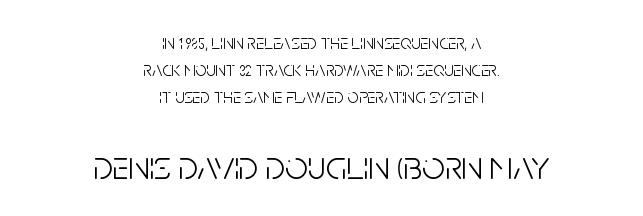
{"serif": "no", "italic": "no", "bold": "no", "weight": "light", "width": "condensed", "stroke_contrast": "low", "x_height": "large", "monospaced": "no", "underline": "no", "align": "center", "line_spacing": "normal", "line_spacing_ratio": 1.35, "letter_spacing": "normal", "letter_spacing_em": 0.0, "larger_block": "second", "size_ratio": 2.0, "glyph_px": 40}
